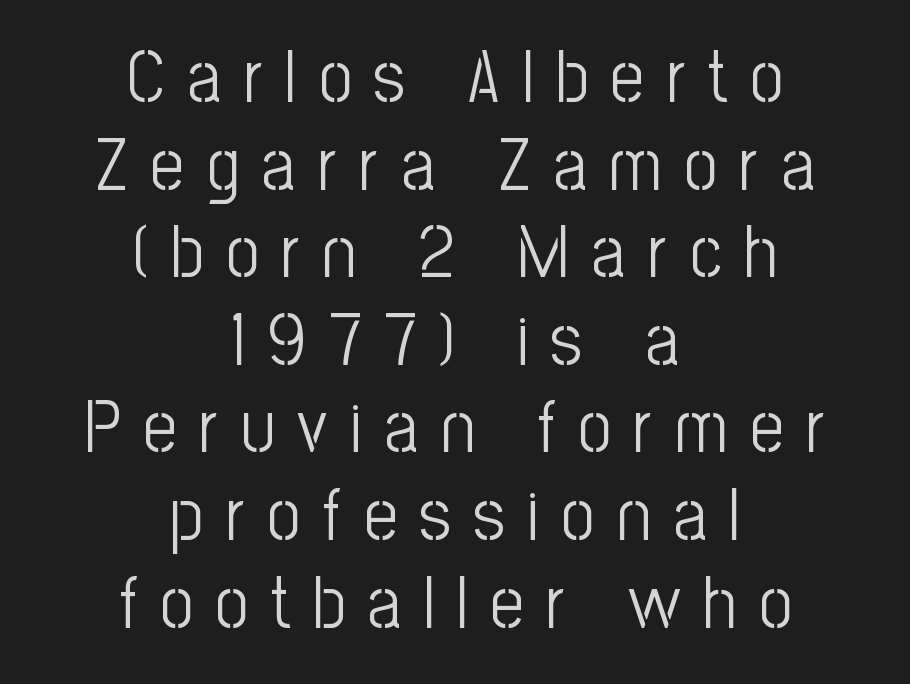
Casual observation: everything's sitting right in the middle. Has an underline been added? It has not. Designer's note — italics off, roman on. Font category for this specimen: sans-serif. A typesetter would call this proportional, since set widths differ per character. The letterforms stand isolated, each surrounded by extra space.
